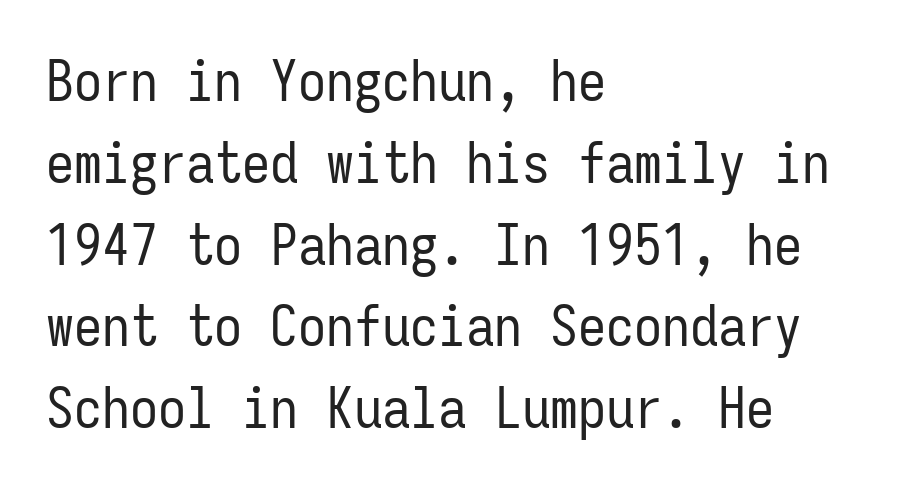
The image shows 56 px regular-weight, condensed sans-serif type, upright, monospaced; set left-aligned, normal line spacing (1.46x), normal letter spacing, not underlined; low stroke contrast and a medium x-height.
